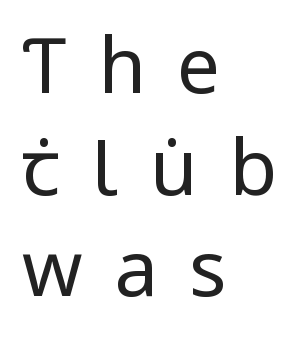
The image shows 77 px regular-weight, condensed sans-serif type, upright; set left-aligned, normal line spacing (1.32x), unusually wide letter spacing (+0.41 em), not underlined; low stroke contrast and a large x-height.
